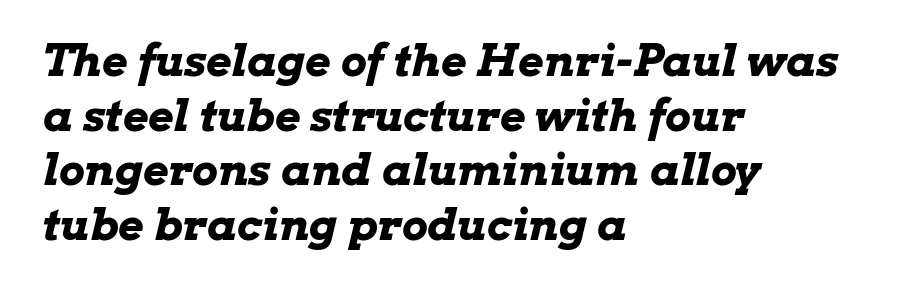
The image shows 44 px bold, wide type, italic (leaning right); set left-aligned, line spacing 1.24x, normal letter spacing, not underlined; low stroke contrast and a medium x-height.
